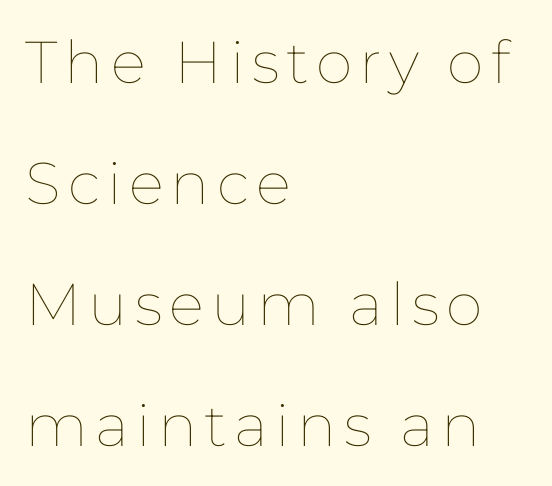
{"italic": "no", "bold": "no", "weight": "thin", "width": "normal", "stroke_contrast": "low", "x_height": "medium", "monospaced": "no", "underline": "no", "align": "left", "line_spacing": "loose", "line_spacing_ratio": 2.05, "glyph_px": 59}
